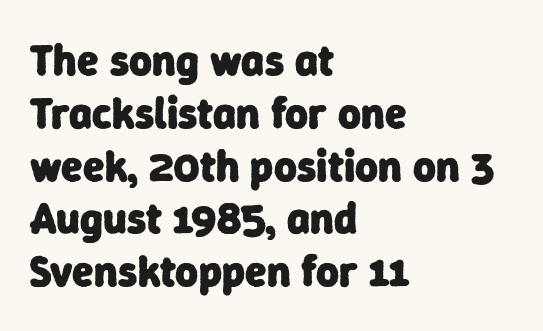
The image shows 44 px heavy sans-serif type; set left-aligned, line spacing 1.2x, normal letter spacing, not underlined; low stroke contrast and a medium x-height.
